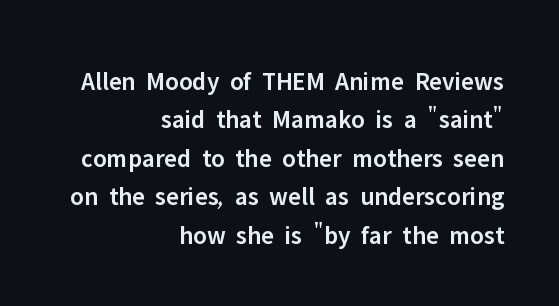
Q: Is the text bold? A: Semi-bold.
Q: Is the text italic (slanted)? A: No, it is upright.
Q: Is the text underlined? A: No.
Q: How is the paragraph aligned? A: Right-aligned.
Q: Is the spacing between letters normal or unusually wide? A: Normal.
Q: Is the spacing between lines tight, normal or loose? A: Normal.
